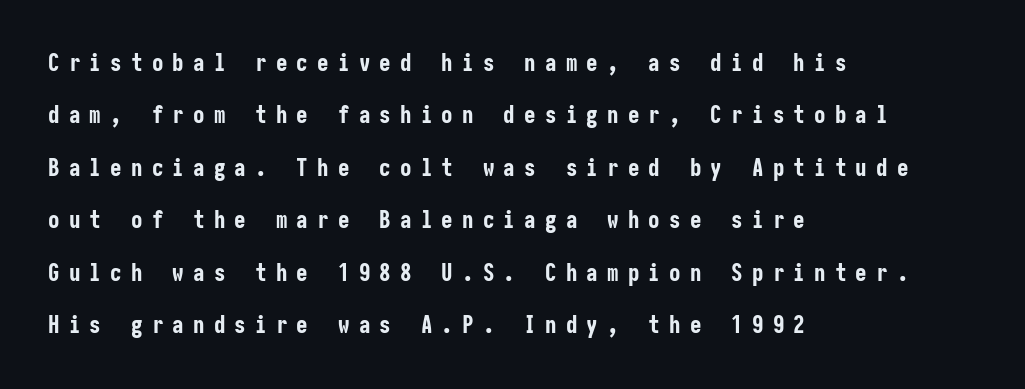
The face used here has the dense, thick strokes of a bold. The face used here is rendered with a markedly widened letterfit. Interline gaps are noticeably wide in this sample. The lines are quadded left.
